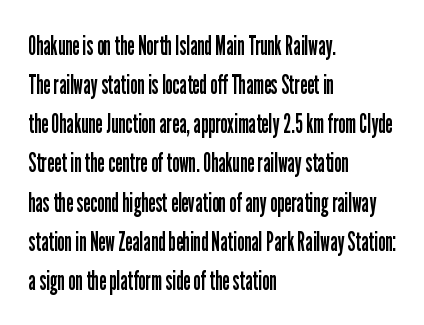
The image shows 27 px text type, upright; set left-aligned, normal line spacing (1.45x), normal letter spacing, not underlined.
